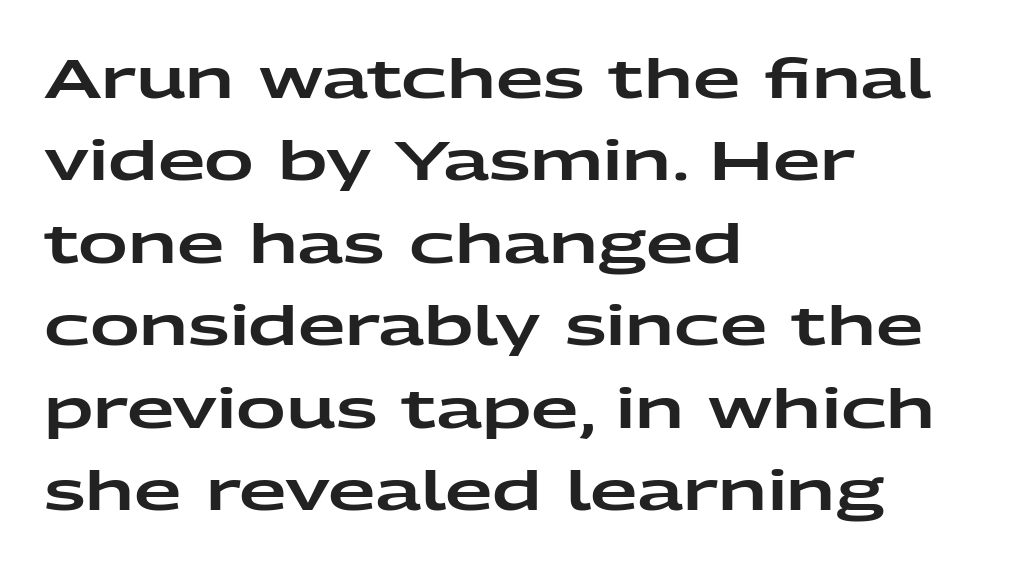
Examine the stroke ends and you'll find no serifs. A normal amount of white space separates one row of letters from the next. Does extra space separate the letters? No, they use regular spacing. Only glyphs here, with clear space below each row. This rendering uses left alignment, leaving the right contour irregular. Italic: no, the glyphs are upright roman.
